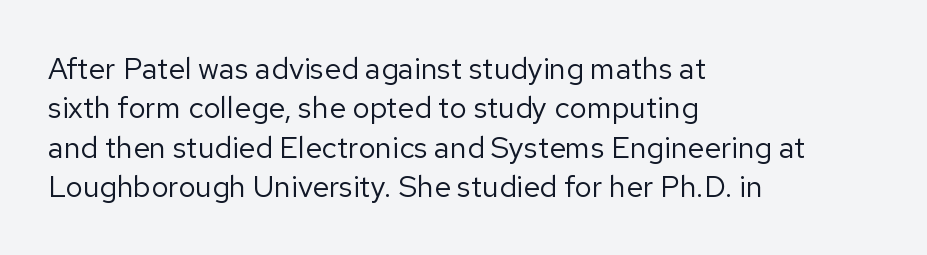
{"serif": "no", "italic": "no", "bold": "no", "weight": "regular", "width": "normal", "stroke_contrast": "low", "x_height": "medium", "monospaced": "no", "underline": "no", "align": "left", "line_spacing": "normal", "line_spacing_ratio": 1.31, "letter_spacing": "normal", "letter_spacing_em": 0.0, "glyph_px": 30}
